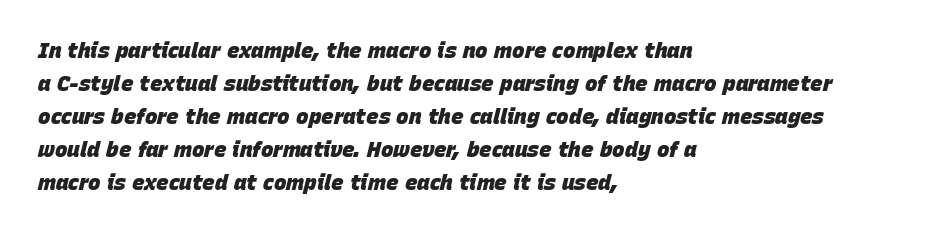
The image shows 21 px bold type, italic (leaning right); set left-aligned, normal line spacing (1.57x), normal letter spacing, not underlined.
